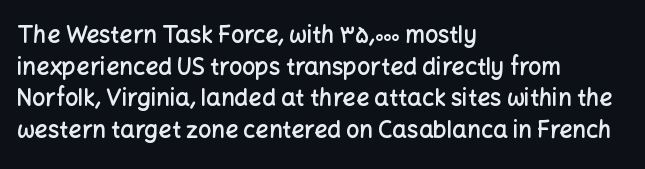
{"italic": "no", "bold": "semi", "underline": "no", "align": "left", "line_spacing": "normal", "line_spacing_ratio": 1.38, "letter_spacing": "normal", "letter_spacing_em": 0.0, "glyph_px": 23}
